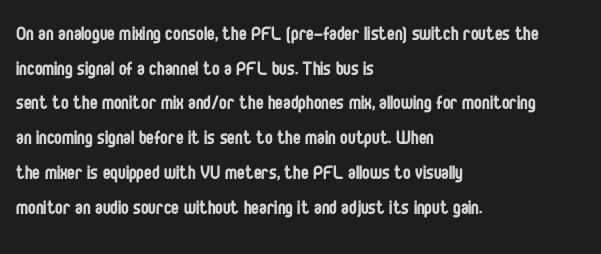
Vertical strokes here are truly vertical. Is the block centered? No — it sits flush against the left margin. Standard letterfit; no display-style spreading of the glyphs. This is not heavy type; no bold has been used.
